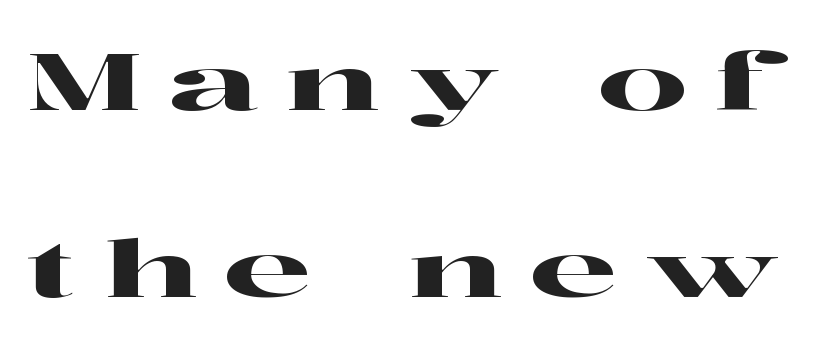
Is this a sans? No — the strokes have serifs. The letters stand straight up with perfectly vertical stems. Unmarked baselines from the first word to the last. Spacing verdict: proportional, widths tailored to each character. If you measured baseline to baseline, you'd find a long distance.
